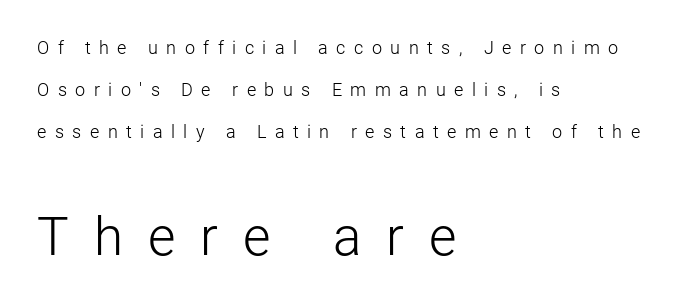
The image shows 53 px light sans-serif type, upright; set left-aligned, loose line spacing (2.32x), unusually wide letter spacing (+0.47 em), not underlined; the second (bottom) block is 2.94x larger; low stroke contrast and a medium x-height.
